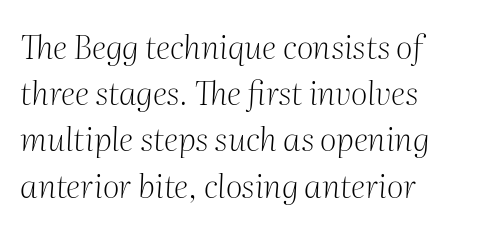
How would I describe the line gaps? Plain and ordinary. Every character sits at an angle, as italics do. Ink coverage per letter is moderate at most. A typesetter would call this zero additional tracking. The area under the type is left untouched.
